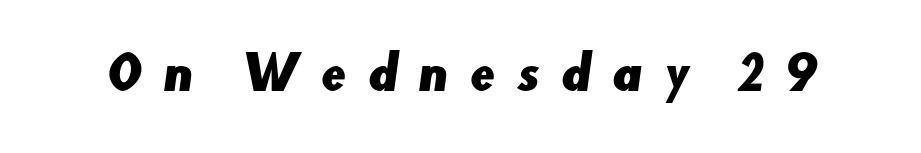
The image shows 45 px sans-serif type; set unusually wide letter spacing (+0.47 em), not underlined; low stroke contrast and a small x-height.
